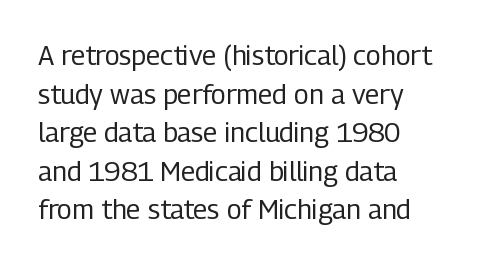
The image shows 27 px text type, upright; set left-aligned, normal line spacing (1.43x), normal letter spacing, not underlined.
